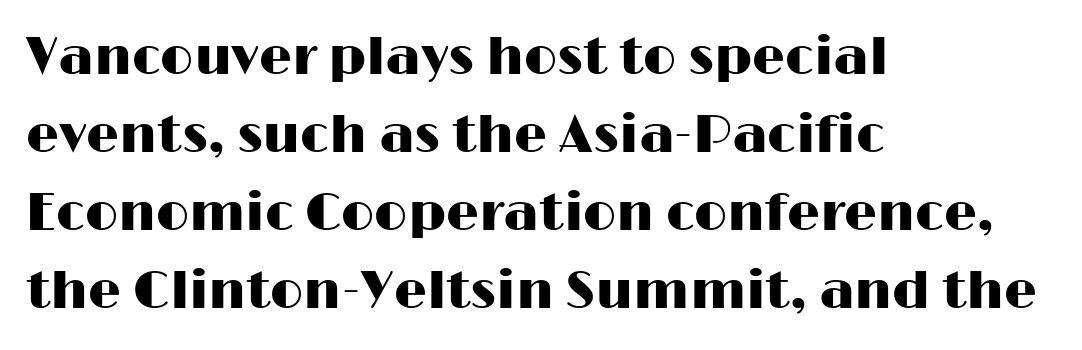
{"serif": "no", "italic": "no", "width": "wide", "stroke_contrast": "high", "x_height": "medium", "monospaced": "no", "underline": "no", "align": "left", "line_spacing": "normal", "line_spacing_ratio": 1.5, "letter_spacing": "normal", "letter_spacing_em": 0.0, "glyph_px": 52}
